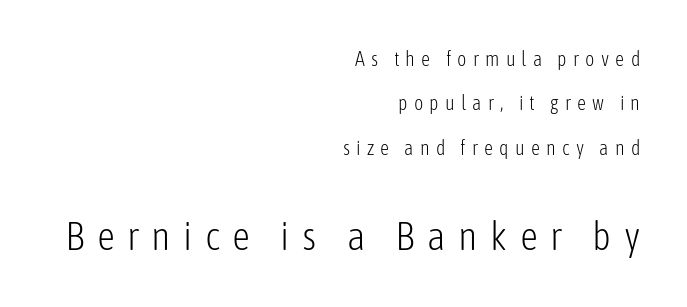
Q: Is the text bold? A: No.
Q: Is the text italic (slanted)? A: No, it is upright.
Q: Is the typeface a serif or a sans-serif typeface? A: Sans-serif.
Q: Is the text underlined? A: No.
Q: How is the paragraph aligned? A: Right-aligned.
Q: Is the spacing between letters normal or unusually wide? A: Unusually wide.
Q: Is the spacing between lines tight, normal or loose? A: Loose.
Q: Which block of text is set in a larger size, the first (top) or the second (bottom)? A: The second (bottom) one.
Q: Width (condensed, normal, or wide)? A: Condensed.
Q: Stroke contrast? A: Low.
Q: x-height? A: Medium.
Q: Monospaced? A: No.
